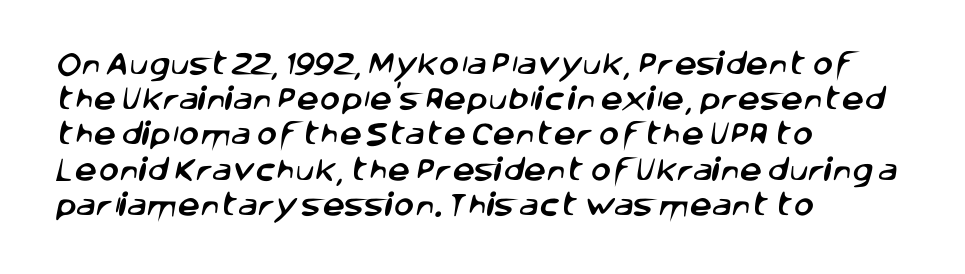
The image shows 25 px text type; set left-aligned, normal line spacing (1.41x), normal letter spacing, not underlined.
